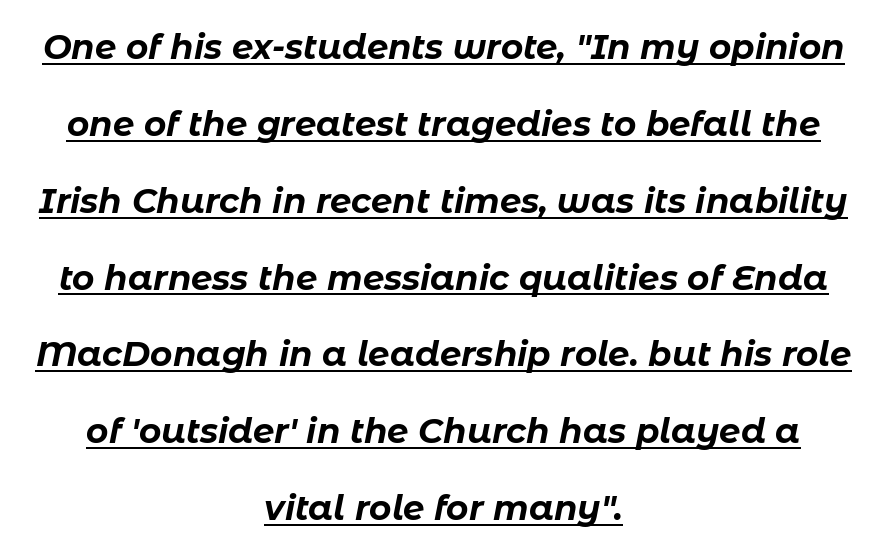
Q: Is the text bold? A: Yes.
Q: Is the text italic (slanted)? A: Yes, it leans right by about 11 degrees.
Q: Is the text underlined? A: Yes.
Q: How is the paragraph aligned? A: Centered.
Q: Is the spacing between letters normal or unusually wide? A: Normal.
Q: Is the spacing between lines tight, normal or loose? A: Loose.
Q: Width (condensed, normal, or wide)? A: Normal.
Q: Stroke contrast? A: Low.
Q: x-height? A: Medium.
Q: Monospaced? A: No.
